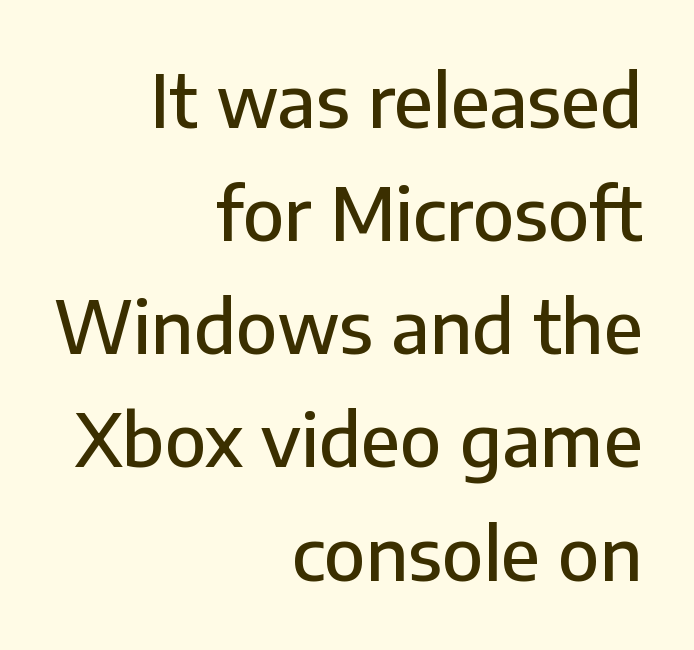
In terms of posture, this sample is upright. The foot of each line stays bare and open. These lines are composed in type without serifs. All the whitespace from short lines collects on the left.
